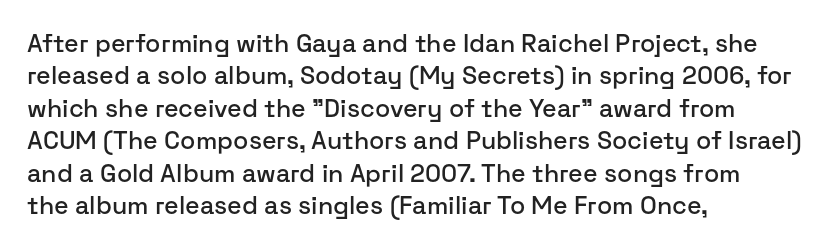
The image shows 25 px text type, upright; set left-aligned, normal line spacing (1.3x), normal letter spacing, not underlined.
